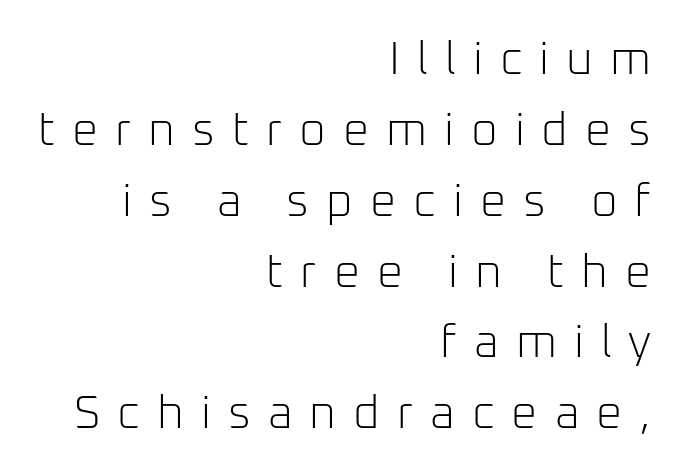
The image shows 46 px light sans-serif type, upright; set right-aligned, normal line spacing (1.54x), unusually wide letter spacing (+0.37 em), not underlined; low stroke contrast and a medium x-height.
